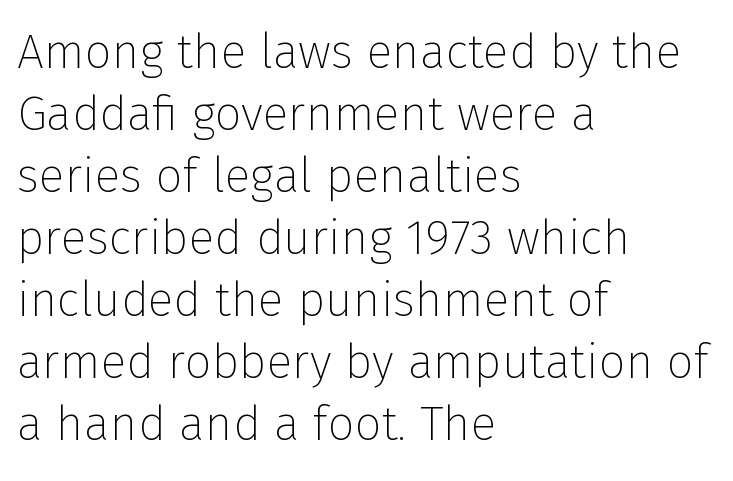
Vertical stems look standard width or narrower in stroke. A clean baseline with only descenders dipping below it. Designer's note — italics off, roman on. Stroke terminals: plain, sans-serif.
